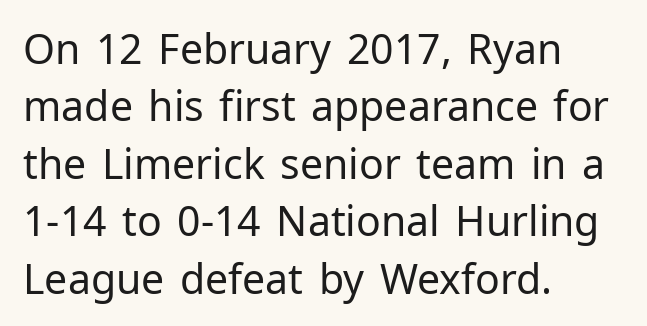
The image shows 41 px regular-weight sans-serif type, upright; set left-aligned, normal line spacing (1.4x), normal letter spacing, not underlined; low stroke contrast and a medium x-height.
